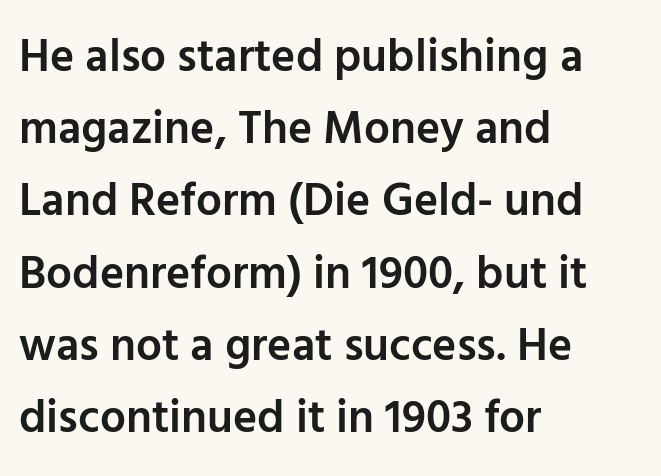
The lines are quadded left. A typesetter would call this proportional, since set widths differ per character. Glyph-to-glyph distance matches everyday printed text. The face used here is a sans, in the tradition of grotesques and geometrics. The vertical gap from one line to the next is medium.
